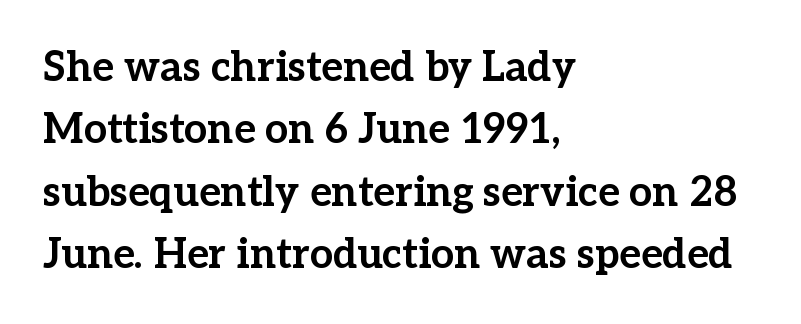
Students, note that the glyphs here touch the page at normal intervals. In terms of letterform style, serifs are clearly present. The type sits square on the baseline with zero lean. Its strokes are broad and dark, the hallmark of bold type. The text block is weighted toward the left margin, trailing off unevenly rightward. This sample has the flowing, uneven cadence of proportional lettering.
